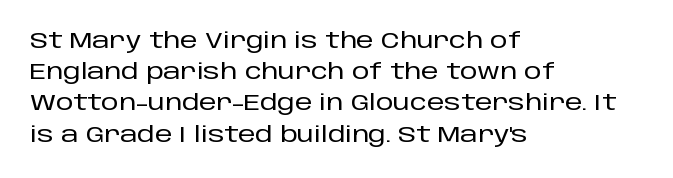
Q: Is the text italic (slanted)? A: No, it is upright.
Q: Is the text underlined? A: No.
Q: How is the paragraph aligned? A: Left-aligned.
Q: Is the spacing between letters normal or unusually wide? A: Normal.
Q: Is the spacing between lines tight, normal or loose? A: Normal.
